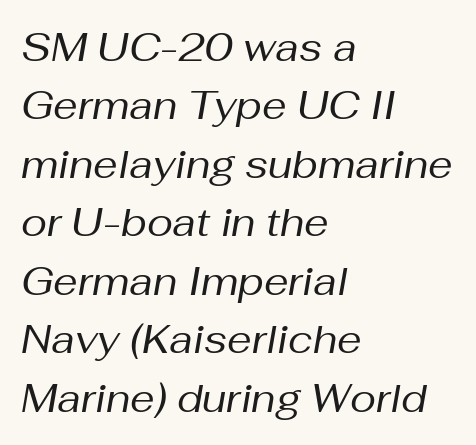
{"italic": "yes", "lean": "right", "slant_degrees": 10, "bold": "no", "weight": "regular", "width": "normal", "stroke_contrast": "medium", "x_height": "medium", "monospaced": "no", "underline": "no", "align": "left", "line_spacing": "normal", "line_spacing_ratio": 1.5, "letter_spacing": "normal", "letter_spacing_em": 0.0, "glyph_px": 39}
